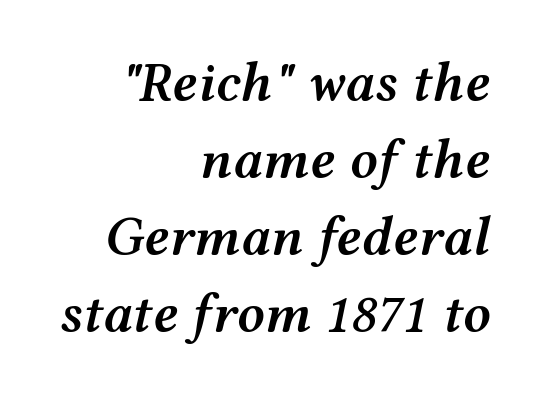
Casual observation: everything's shoved over to the right. Stroke thickness is moderately raised; the sample reads as semibold. Style check: oblique. These lines are rendered in a variable-pitch font. Standard letterfit; no display-style spreading of the glyphs.
